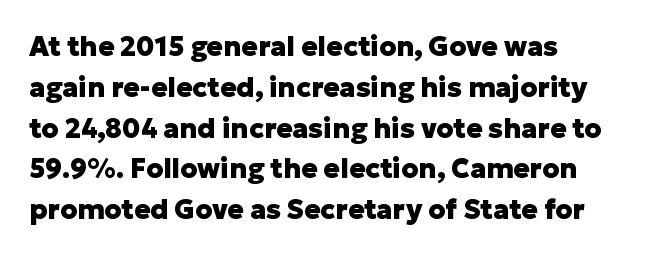
This is the regular roman posture of the typeface. Regarding leading, the lines here are spaced in the standard way. Heft: maximum for text — a bold. The specimen omits any rule beneath the text block's lines.
